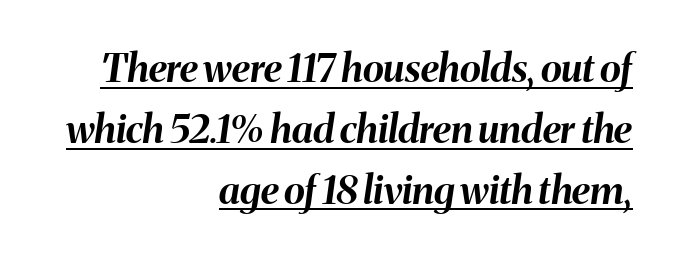
Each line ends at the same right margin while the left side varies. Notice how the stems are inclined rather than vertical — that's the hallmark of italics. Looks like someone drew a line under every word here. Inter-character spacing is left at the font's built-in metrics.
